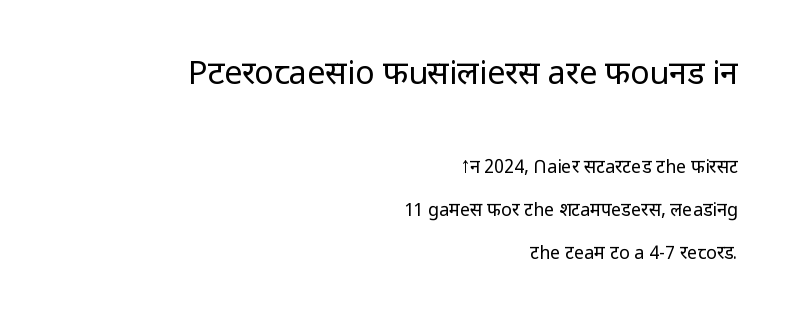
Q: Is the text bold? A: No.
Q: Is the text italic (slanted)? A: No, it is upright.
Q: Is the typeface a serif or a sans-serif typeface? A: Sans-serif.
Q: Is the text underlined? A: No.
Q: How is the paragraph aligned? A: Right-aligned.
Q: Is the spacing between letters normal or unusually wide? A: Normal.
Q: Is the spacing between lines tight, normal or loose? A: Loose.
Q: Which block of text is set in a larger size, the first (top) or the second (bottom)? A: The first (top) one.
Q: Width (condensed, normal, or wide)? A: Normal.
Q: Stroke contrast? A: Low.
Q: x-height? A: Medium.
Q: Monospaced? A: No.
